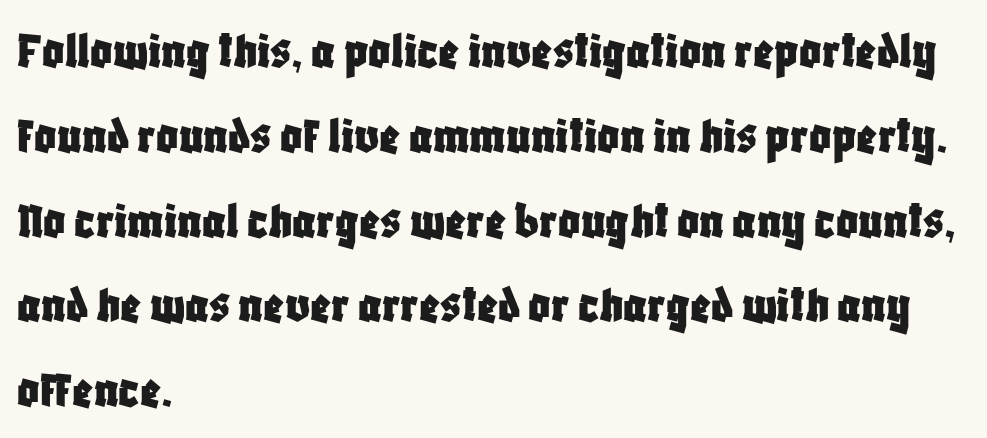
Q: Is the text italic (slanted)? A: No, it is upright.
Q: Is the typeface a serif or a sans-serif typeface? A: Sans-serif.
Q: Is the text underlined? A: No.
Q: How is the paragraph aligned? A: Left-aligned.
Q: Is the spacing between letters normal or unusually wide? A: Normal.
Q: Is the spacing between lines tight, normal or loose? A: Normal.
Q: Width (condensed, normal, or wide)? A: Condensed.
Q: Stroke contrast? A: Low.
Q: x-height? A: Large.
Q: Monospaced? A: No.
